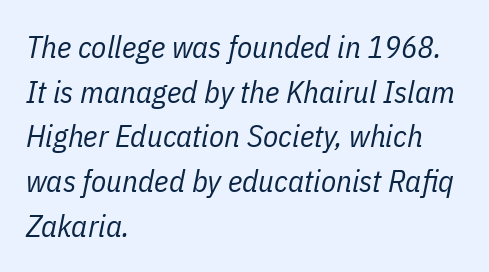
Q: Is the text bold? A: No.
Q: Is the text italic (slanted)? A: Yes, it leans right by about 11 degrees.
Q: Is the text underlined? A: No.
Q: How is the paragraph aligned? A: Left-aligned.
Q: Is the spacing between letters normal or unusually wide? A: Normal.
Q: Is the spacing between lines tight, normal or loose? A: Normal.
Q: Width (condensed, normal, or wide)? A: Condensed.
Q: Stroke contrast? A: Low.
Q: x-height? A: Medium.
Q: Monospaced? A: No.
